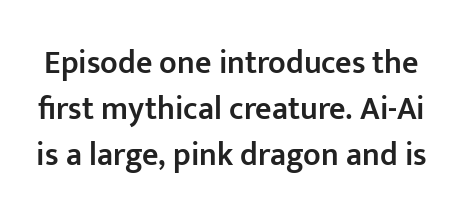
How heavy is the stroke? Medium-heavy — a semibold, shy of bold. Letterform terminals end flat and unadorned throughout the passage. The block of text has a typical density, with ordinary space between rows. Does extra space separate the letters? No, they use regular spacing.
